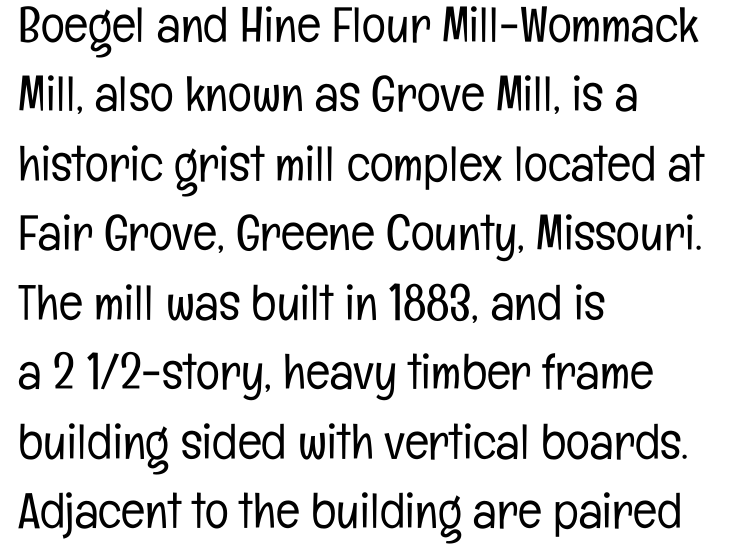
The image shows 50 px light, condensed sans-serif type, upright; set left-aligned, normal line spacing (1.39x), normal letter spacing, not underlined; low stroke contrast and a medium x-height.
